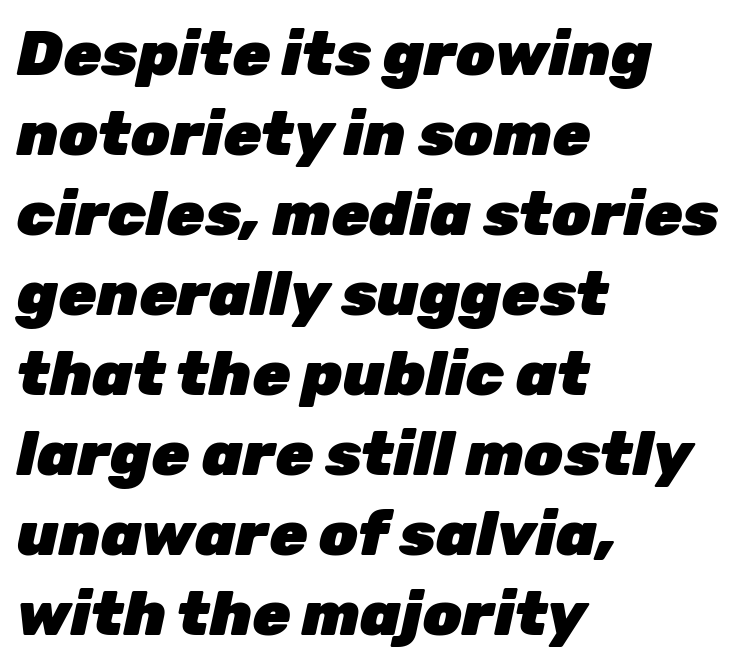
The image shows 62 px heavy type, italic (leaning right); set left-aligned, normal line spacing (1.29x), normal letter spacing, not underlined; low stroke contrast and a medium x-height.
